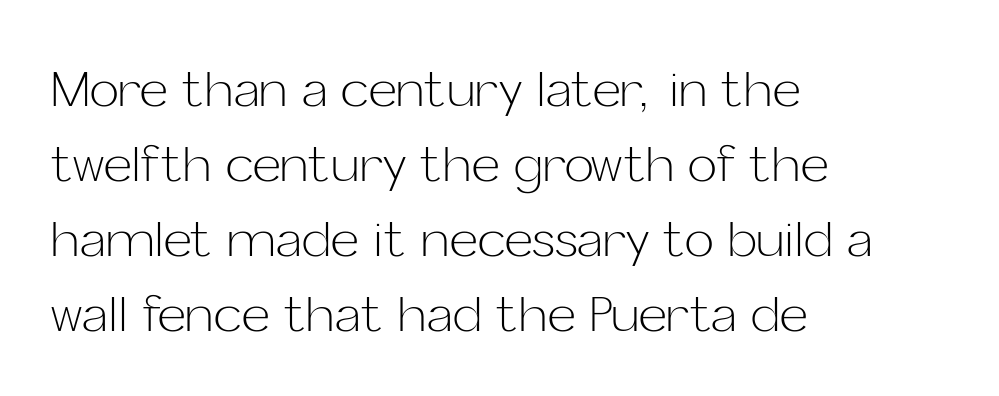
Q: Is the text bold? A: No.
Q: Is the text italic (slanted)? A: No, it is upright.
Q: Is the typeface a serif or a sans-serif typeface? A: Sans-serif.
Q: Is the text underlined? A: No.
Q: How is the paragraph aligned? A: Left-aligned.
Q: Is the spacing between letters normal or unusually wide? A: Normal.
Q: Is the spacing between lines tight, normal or loose? A: Normal.
Q: Width (condensed, normal, or wide)? A: Normal.
Q: Stroke contrast? A: Low.
Q: x-height? A: Medium.
Q: Monospaced? A: No.
